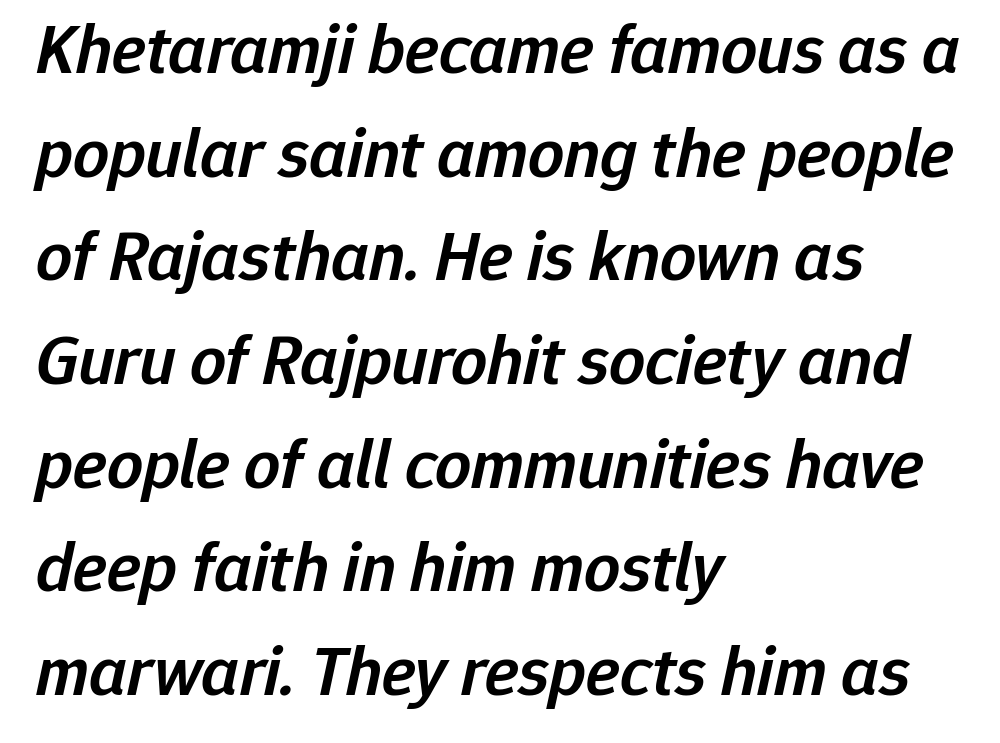
Q: Is the text bold? A: Semi-bold.
Q: Is the text italic (slanted)? A: Yes, it leans right by about 12 degrees.
Q: Is the text underlined? A: No.
Q: How is the paragraph aligned? A: Left-aligned.
Q: Is the spacing between letters normal or unusually wide? A: Normal.
Q: Is the spacing between lines tight, normal or loose? A: Normal.
Q: Width (condensed, normal, or wide)? A: Normal.
Q: Stroke contrast? A: Low.
Q: x-height? A: Medium.
Q: Monospaced? A: No.
